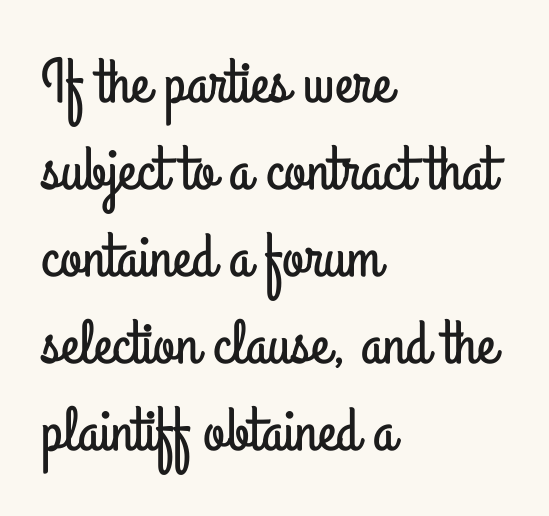
{"serif": "no", "italic": "no", "width": "condensed", "stroke_contrast": "low", "x_height": "small", "monospaced": "no", "underline": "no", "align": "left", "line_spacing": "normal", "line_spacing_ratio": 1.38, "letter_spacing": "normal", "letter_spacing_em": 0.0, "glyph_px": 63}
